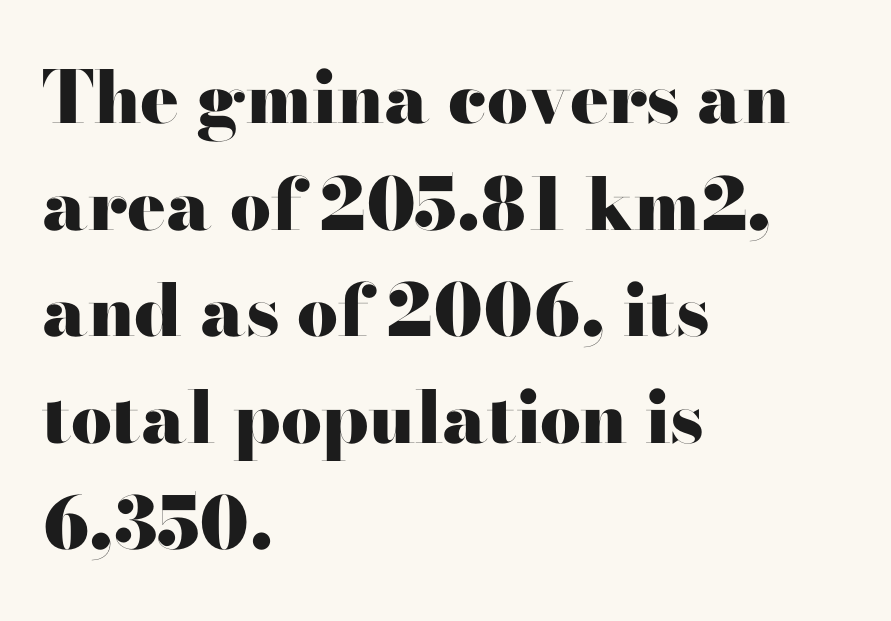
The image shows 72 px heavy, wide serif type, upright; set left-aligned, normal line spacing (1.48x), normal letter spacing, not underlined; high stroke contrast and a small x-height.
